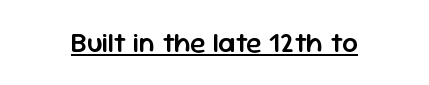
{"serif": "no", "italic": "no", "bold": "semi", "weight": "semibold", "width": "normal", "stroke_contrast": "low", "x_height": "medium", "monospaced": "no", "underline": "yes", "letter_spacing": "normal", "letter_spacing_em": 0.0, "glyph_px": 28}
